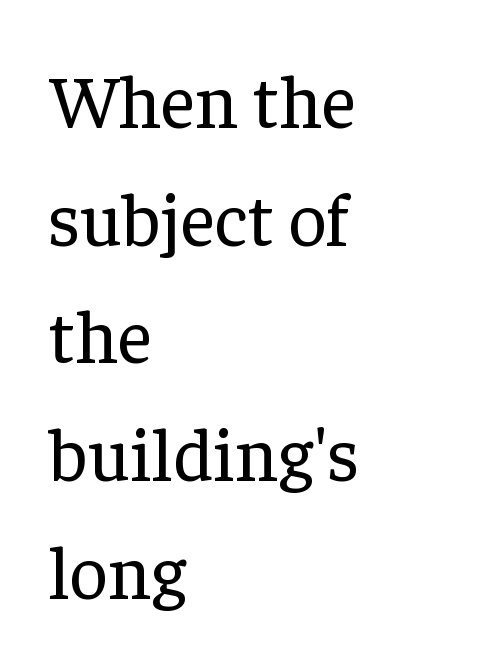
{"serif": "yes", "italic": "no", "bold": "no", "weight": "regular", "width": "normal", "stroke_contrast": "low", "x_height": "medium", "monospaced": "no", "underline": "no", "align": "left", "line_spacing": "normal", "line_spacing_ratio": 1.57, "letter_spacing": "normal", "letter_spacing_em": 0.0, "glyph_px": 75}
